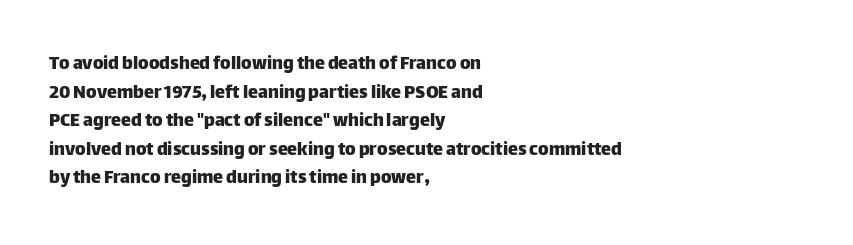
Every character sits straight up, as roman type does. The glyphs are unaccompanied by any horizontal stroke below them. Normally led — the rows are evenly, conventionally spaced. If you drew a ruler down the left edge, every line would touch it. The type is set solid horizontally, with unmodified tracking.
